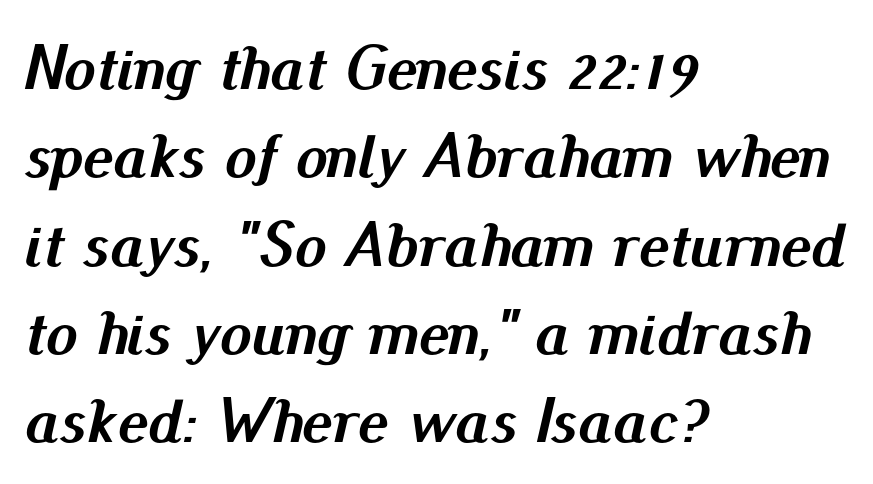
Q: Is the text bold? A: Yes.
Q: Is the text italic (slanted)? A: Yes, it leans right by about 13 degrees.
Q: Is the text underlined? A: No.
Q: How is the paragraph aligned? A: Left-aligned.
Q: Is the spacing between letters normal or unusually wide? A: Normal.
Q: Is the spacing between lines tight, normal or loose? A: Normal.
Q: Width (condensed, normal, or wide)? A: Normal.
Q: Stroke contrast? A: Medium.
Q: x-height? A: Small.
Q: Monospaced? A: No.
